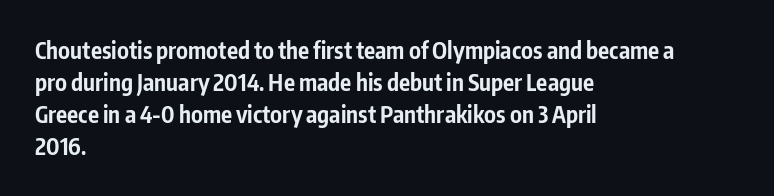
Compared with typical paragraphs, the rows here are spaced about the same. In terms of posture, this sample is upright. You'd pick this weight for a headline — it's a proper bold. Typeset ragged right — the left edge is the straight one.
